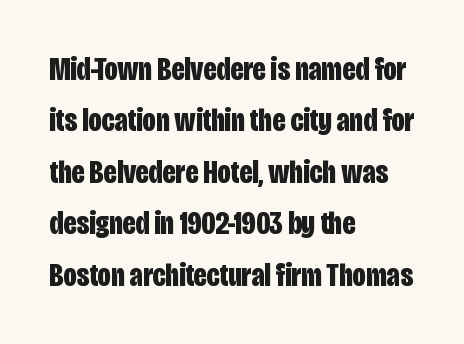
These lines carry a lot of weight — the face is fully bold. The words here are not underlined. Italic: no, the glyphs are upright roman. Quick note: interline space is typical.
